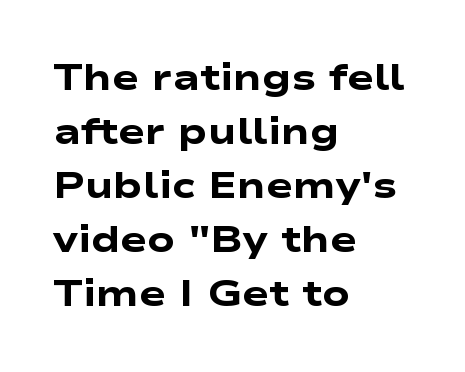
{"serif": "no", "bold": "yes", "weight": "heavy", "width": "wide", "stroke_contrast": "low", "x_height": "medium", "monospaced": "no", "underline": "no", "align": "left", "line_spacing": "normal", "line_spacing_ratio": 1.5, "letter_spacing": "normal", "letter_spacing_em": 0.0, "glyph_px": 36}
